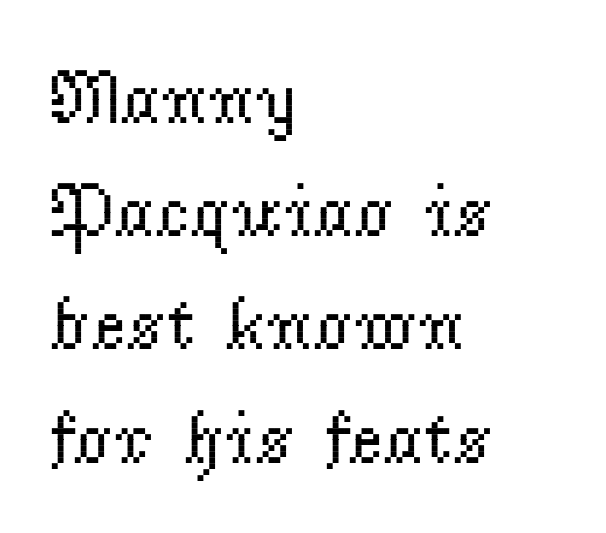
The image shows 76 px regular-weight serif type, upright; set left-aligned, normal line spacing (1.49x), normal letter spacing, not underlined; low stroke contrast and a small x-height.
